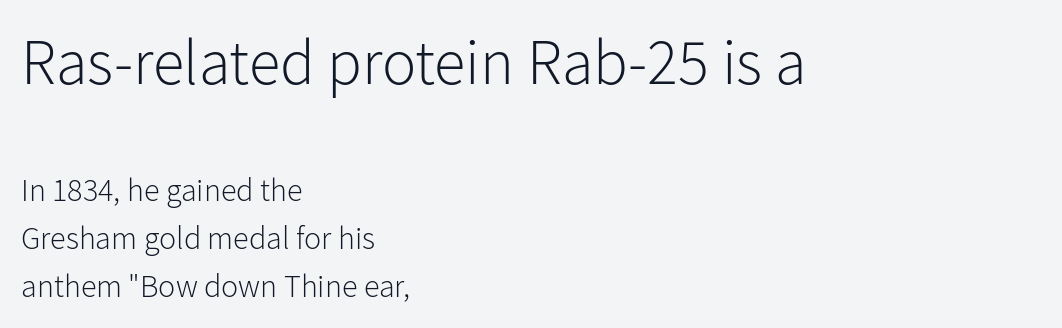
The passage shown begins with its larger block and ends with its smaller one. Looks like regular typesetting: each glyph gets only the width it needs. You can tell from the bare stems that sans-serif type was used. How are the letters spaced? Ordinarily, with no added tracking. Weight: regular or lighter. Line starts are locked; line ends wander.
